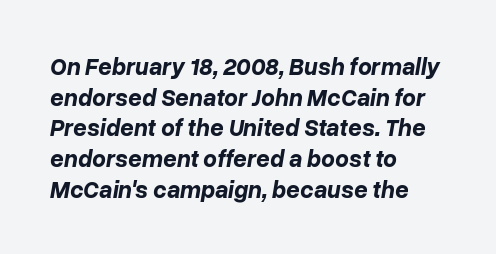
The image shows 24 px bold type, italic (leaning right); set left-aligned, normal line spacing (1.28x), normal letter spacing, not underlined.
